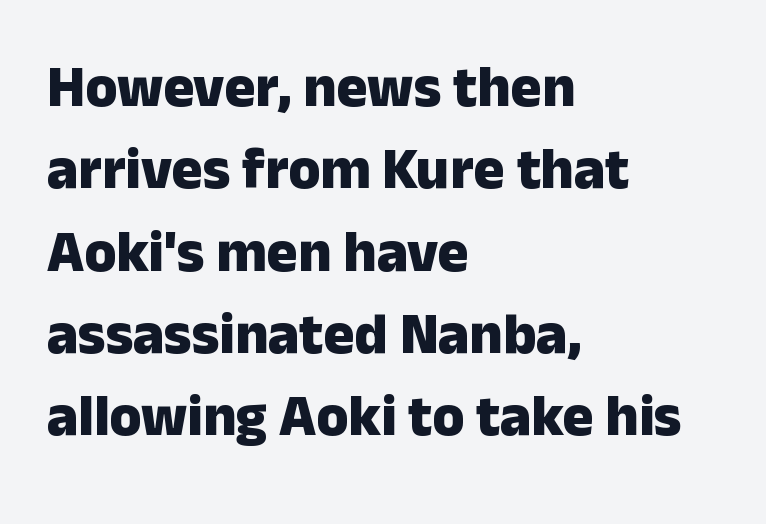
Q: Is the text bold? A: Yes.
Q: Is the text italic (slanted)? A: No, it is upright.
Q: Is the typeface a serif or a sans-serif typeface? A: Sans-serif.
Q: Is the text underlined? A: No.
Q: How is the paragraph aligned? A: Left-aligned.
Q: Is the spacing between letters normal or unusually wide? A: Normal.
Q: Is the spacing between lines tight, normal or loose? A: Normal.
Q: Width (condensed, normal, or wide)? A: Normal.
Q: Stroke contrast? A: Low.
Q: x-height? A: Medium.
Q: Monospaced? A: No.
